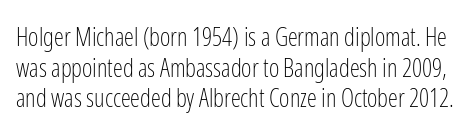
Characters follow at the spacing the type designer built in. Descenders hang freely into open space. This reads as an unemphasized weight, regular at the heaviest. You can tell it's not italic because the verticals are truly vertical.
